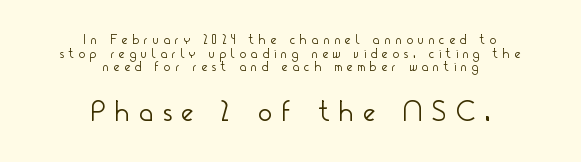
{"serif": "no", "italic": "no", "bold": "no", "weight": "light", "width": "condensed", "stroke_contrast": "low", "x_height": "small", "monospaced": "no", "underline": "no", "align": "center", "line_spacing": "tight", "line_spacing_ratio": 0.98, "letter_spacing": "wide", "letter_spacing_em": 0.35, "larger_block": "second", "size_ratio": 2.07, "glyph_px": 29}
